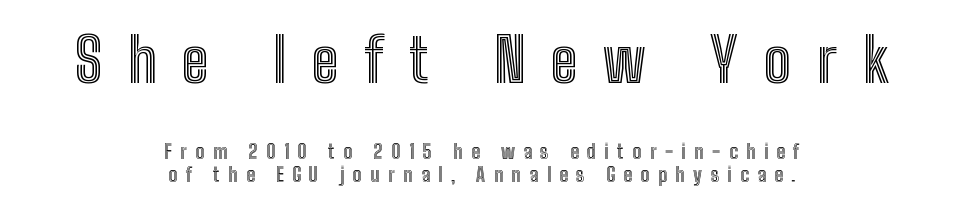
Q: Is the text italic (slanted)? A: No, it is upright.
Q: Is the text underlined? A: No.
Q: How is the paragraph aligned? A: Centered.
Q: Is the spacing between letters normal or unusually wide? A: Unusually wide.
Q: Is the spacing between lines tight, normal or loose? A: Tight.
Q: Which block of text is set in a larger size, the first (top) or the second (bottom)? A: The first (top) one.
Q: Width (condensed, normal, or wide)? A: Condensed.
Q: x-height? A: Medium.
Q: Monospaced? A: No.
